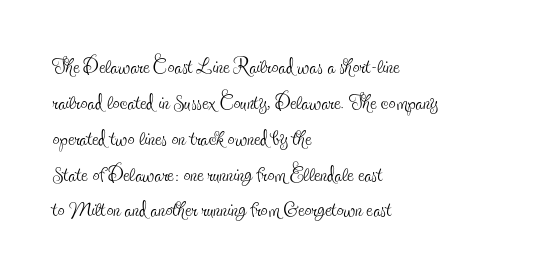
Q: Is the text bold? A: No.
Q: Is the typeface a serif or a sans-serif typeface? A: Serif.
Q: Is the text underlined? A: No.
Q: How is the paragraph aligned? A: Left-aligned.
Q: Is the spacing between letters normal or unusually wide? A: Normal.
Q: Is the spacing between lines tight, normal or loose? A: Normal.
Q: Width (condensed, normal, or wide)? A: Condensed.
Q: x-height? A: Small.
Q: Monospaced? A: No.
